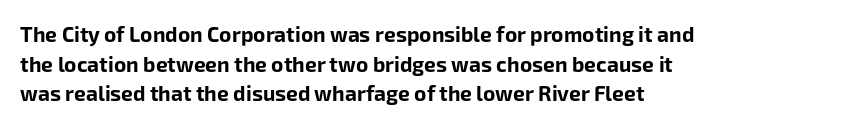
The image shows 21 px bold type, upright; set left-aligned, normal line spacing (1.41x), normal letter spacing, not underlined.
